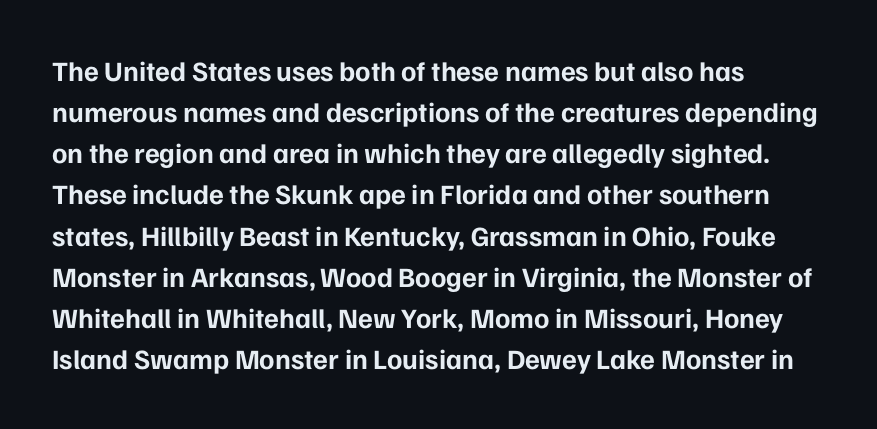
Serifs: no, the terminals of the letterforms are clean. Thick stems and heavy bowls — unmistakably bold. Italic? Not at all — the glyphs are vertical. Words appear dense and cohesive because spacing is normal. Underlining? Definitely not there.
